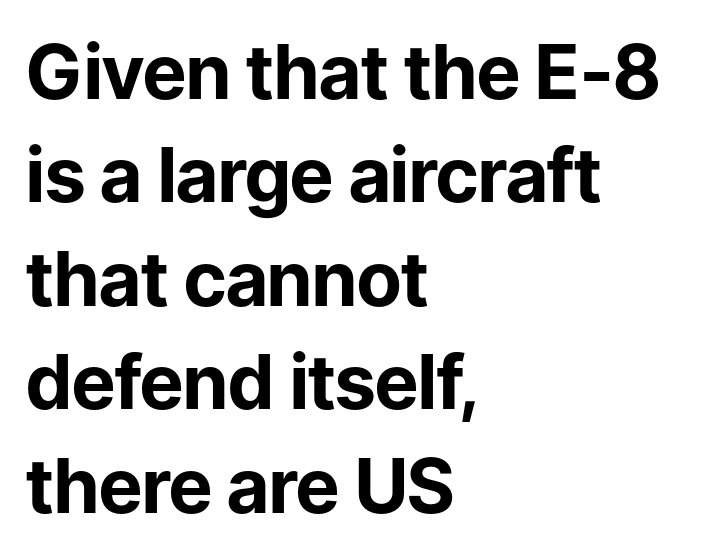
The image shows 75 px bold sans-serif type, upright; set left-aligned, normal line spacing (1.38x), normal letter spacing, not underlined; low stroke contrast and a medium x-height.
